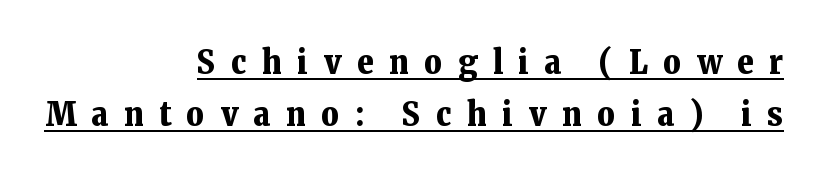
Characters remain perfectly vertical along every line. These lines have a slow, spaced-out rhythm from letter to letter. These lines are rendered in a variable-pitch font. Regarding serifs, this sample has them. The lines are quadded right. I'd describe the lettering as bold — thick and assertive.
